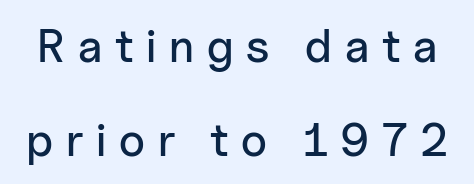
The image shows 46 px sans-serif type, upright; set loose line spacing (2.04x), unusually wide letter spacing (+0.28 em), not underlined; low stroke contrast and a medium x-height.
